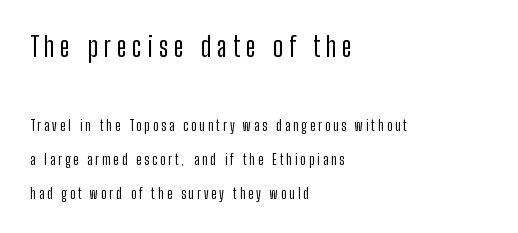
If you squint, the top block still reads clearly — it's the larger of the two. The tracking jumps out immediately: characters are airy and widely separated. One glance says open: line gaps are wider than usual. The axis of the letterforms is exactly vertical. The paragraph has a hard left edge and a soft right edge. Unmarked baselines from the first word to the last.
